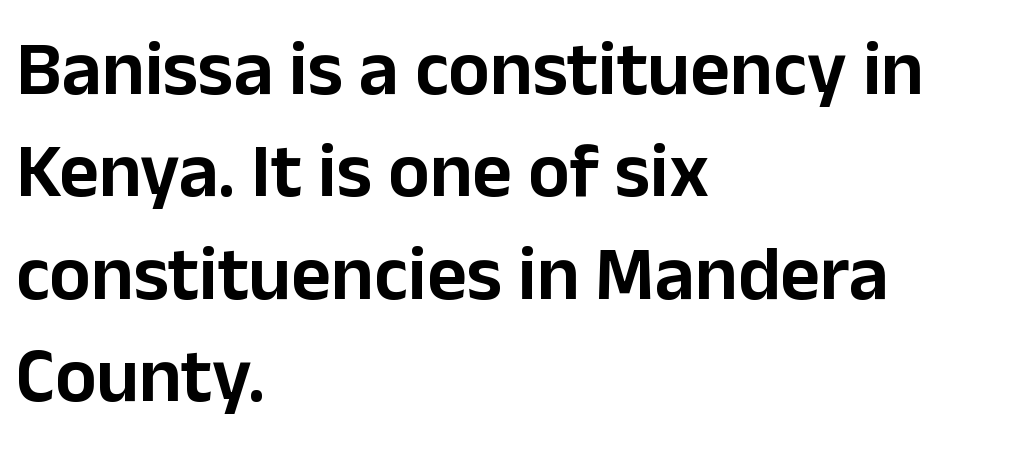
{"serif": "no", "italic": "no", "width": "normal", "stroke_contrast": "low", "x_height": "medium", "monospaced": "no", "underline": "no", "align": "left", "line_spacing": "normal", "line_spacing_ratio": 1.33, "letter_spacing": "normal", "letter_spacing_em": 0.0, "glyph_px": 77}
